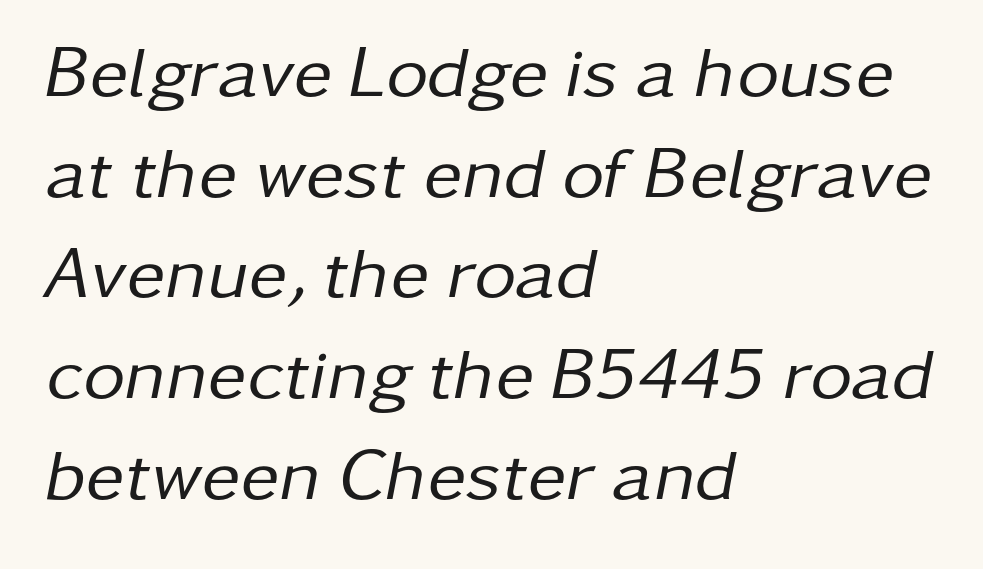
Descenders hang freely into open space. This reads as an unemphasized weight, regular at the heaviest. Line beginnings align vertically; line endings do not. Does the lettering tilt? It does — this is italic.
